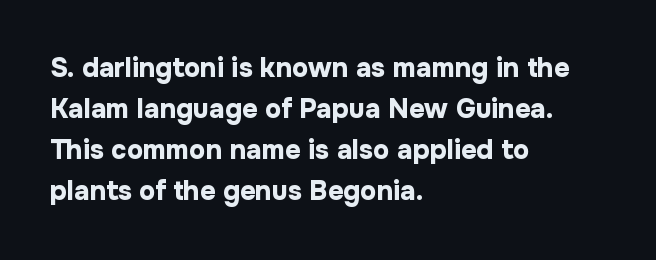
Q: Is the text bold? A: Yes.
Q: Is the text italic (slanted)? A: No, it is upright.
Q: Is the text underlined? A: No.
Q: How is the paragraph aligned? A: Left-aligned.
Q: Is the spacing between letters normal or unusually wide? A: Normal.
Q: Is the spacing between lines tight, normal or loose? A: Normal.
